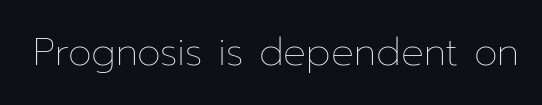
The image shows 38 px thin type, upright; set normal letter spacing, not underlined; low stroke contrast and a medium x-height.
